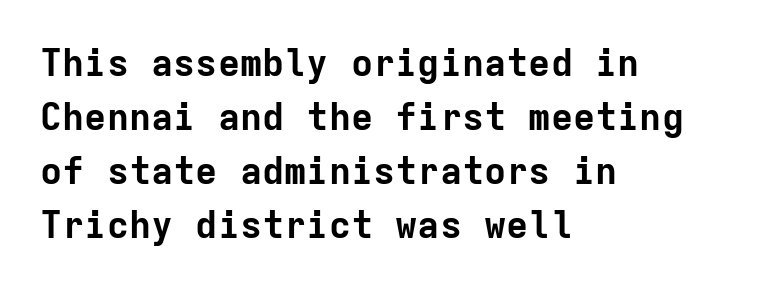
The image shows 37 px bold sans-serif type, upright, monospaced; set left-aligned, normal line spacing (1.46x), normal letter spacing, not underlined; low stroke contrast and a medium x-height.
